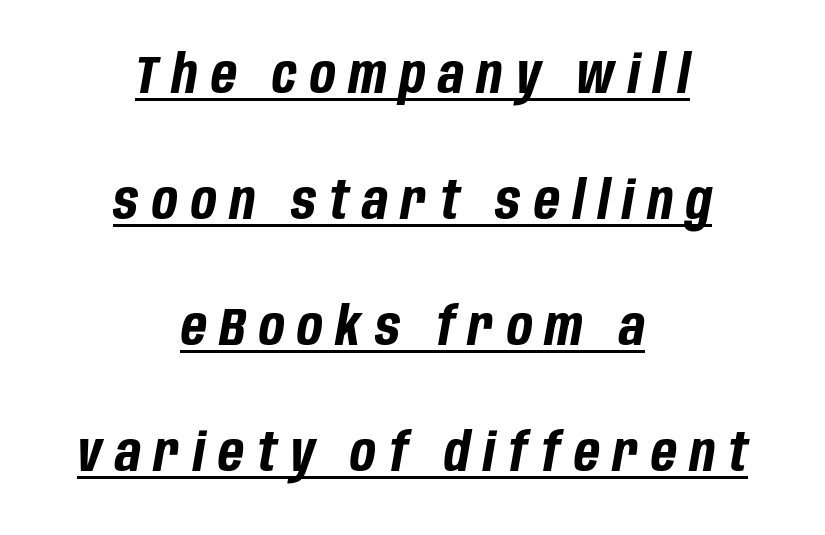
The image shows 53 px bold, condensed type, italic (leaning right); set centered, loose line spacing (2.38x), unusually wide letter spacing (+0.25 em), underlined; low stroke contrast and a large x-height.
